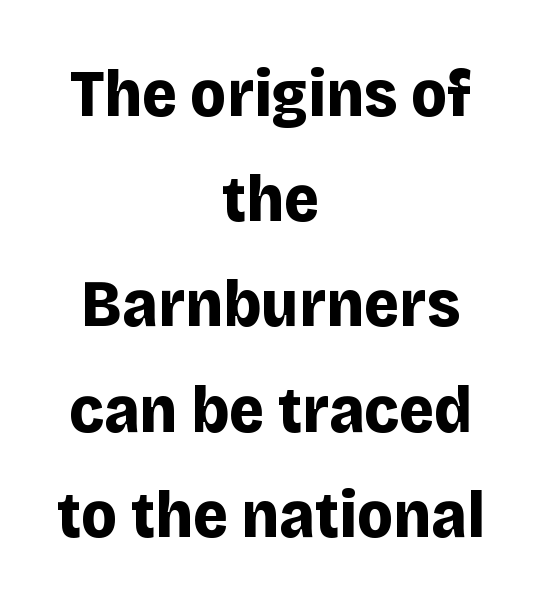
Q: Is the text bold? A: Yes.
Q: Is the text italic (slanted)? A: No, it is upright.
Q: Is the typeface a serif or a sans-serif typeface? A: Sans-serif.
Q: Is the text underlined? A: No.
Q: How is the paragraph aligned? A: Centered.
Q: Is the spacing between letters normal or unusually wide? A: Normal.
Q: Is the spacing between lines tight, normal or loose? A: Normal.
Q: Width (condensed, normal, or wide)? A: Normal.
Q: Stroke contrast? A: Low.
Q: x-height? A: Large.
Q: Monospaced? A: No.
